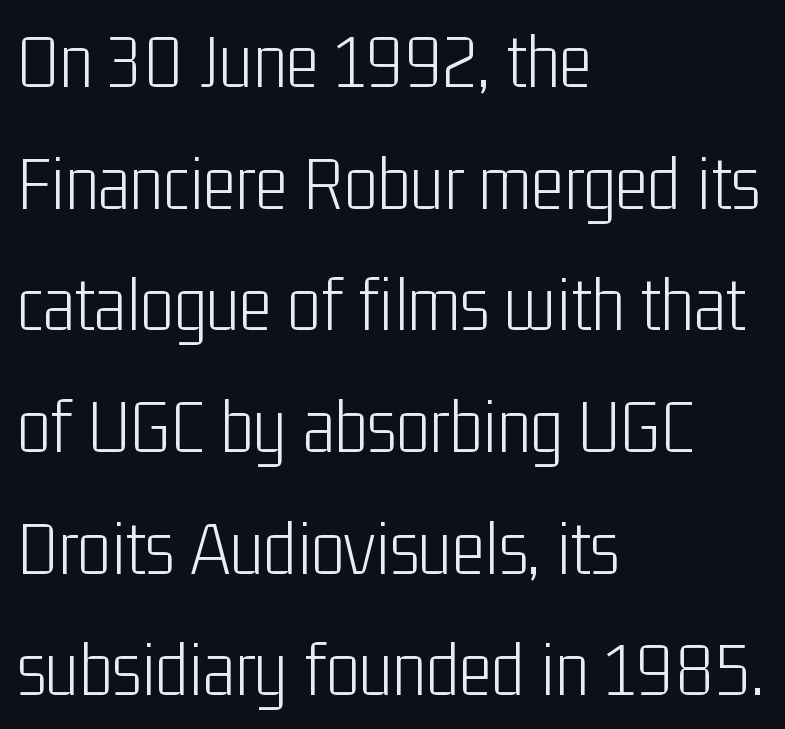
The font sits on the lighter half of the weight spectrum, regular included. Normally led — the rows are evenly, conventionally spaced. Leftover space on each line is placed entirely after the last word. Beneath every word, the page is bare. Each word holds together tightly as a unit, with standard inter-letter gaps.
